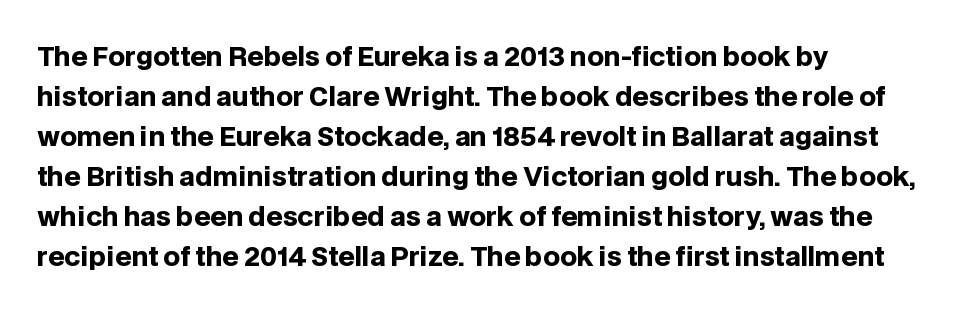
The letterforms sit shoulder to shoulder at normal distance. If you measured baseline to baseline, you'd find a middling distance. The specimen omits any rule beneath the text block's lines. These lines stack with their left ends in a neat column.
